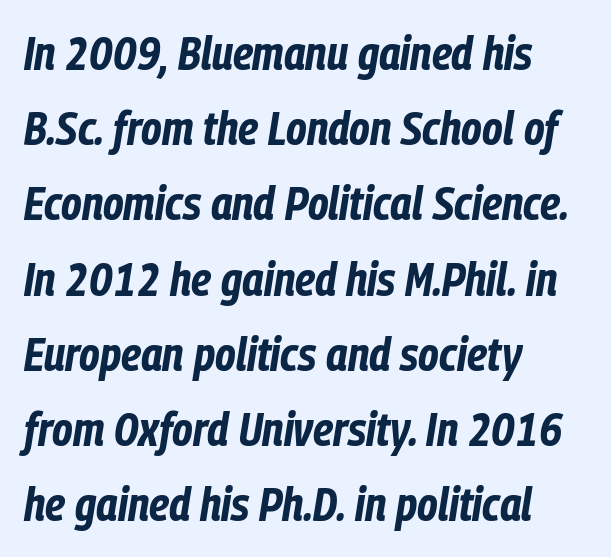
The image shows 47 px bold, condensed type, italic (leaning right); set left-aligned, normal line spacing (1.6x), normal letter spacing, not underlined; low stroke contrast and a medium x-height.
